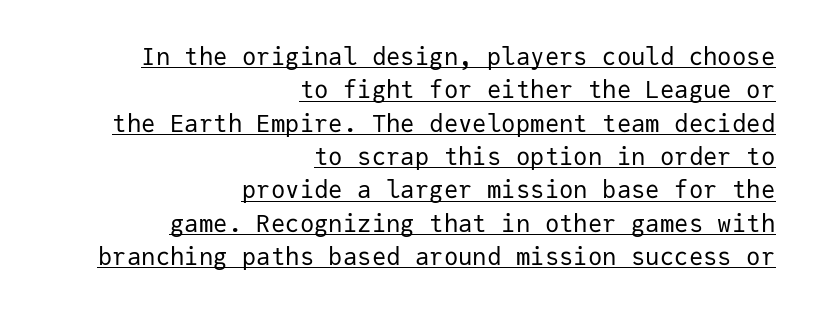
{"italic": "no", "bold": "no", "underline": "yes", "align": "right", "line_spacing": "normal", "line_spacing_ratio": 1.39, "letter_spacing": "normal", "letter_spacing_em": 0.0, "glyph_px": 24}
